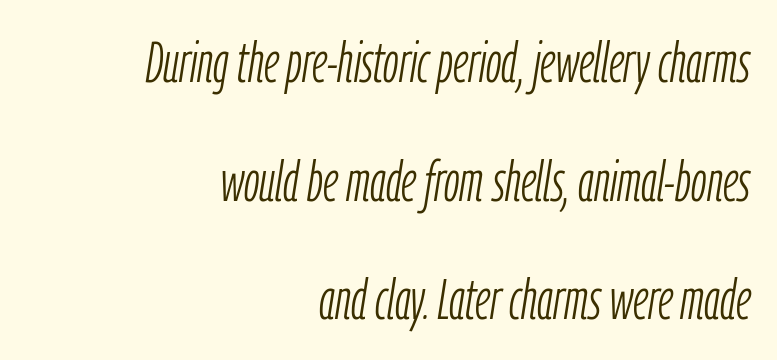
The image shows 56 px light, condensed type, italic (leaning right); set right-aligned, loose line spacing (2.12x), normal letter spacing, not underlined; low stroke contrast and a medium x-height.
